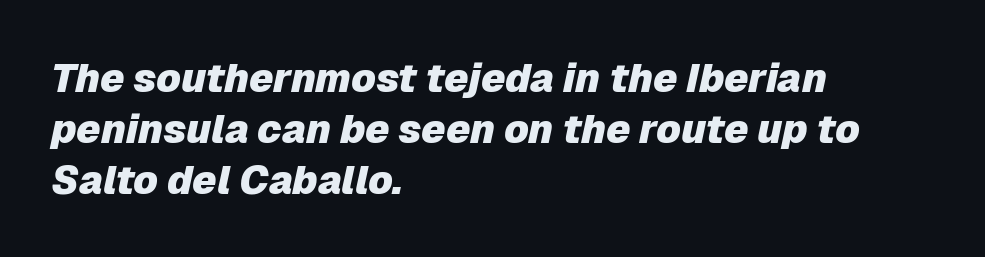
Q: Is the text bold? A: Yes.
Q: Is the text italic (slanted)? A: Yes, it leans right by about 12 degrees.
Q: Is the text underlined? A: No.
Q: How is the paragraph aligned? A: Left-aligned.
Q: Is the spacing between letters normal or unusually wide? A: Normal.
Q: Is the spacing between lines tight, normal or loose? A: Normal.
Q: Width (condensed, normal, or wide)? A: Normal.
Q: Stroke contrast? A: Low.
Q: x-height? A: Medium.
Q: Monospaced? A: No.
